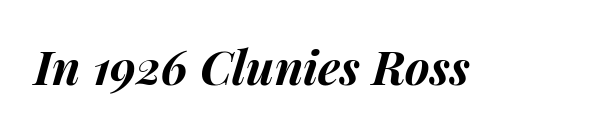
Q: Is the text bold? A: Yes.
Q: Is the text italic (slanted)? A: Yes, it leans right by about 15 degrees.
Q: Is the text underlined? A: No.
Q: Is the spacing between letters normal or unusually wide? A: Normal.
Q: Width (condensed, normal, or wide)? A: Normal.
Q: Stroke contrast? A: Medium.
Q: x-height? A: Medium.
Q: Monospaced? A: No.
